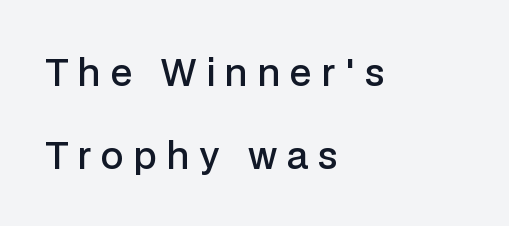
The lettering stays uniformly vertical, giving the passage a roman look. Stems and bowls a touch heavier than normal — semibold. Is this a fixed-width face? No — the glyphs have proportional, varying widths. These lines are set flush left with a ragged right edge. The glyphs in this specimen are sans serif. Is there much room between lines? Yes — plenty of vertical air separates them.
